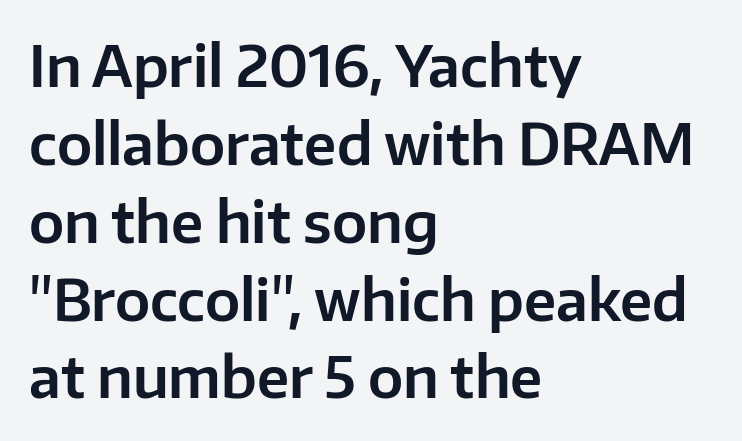
Q: Is the text italic (slanted)? A: No, it is upright.
Q: Is the typeface a serif or a sans-serif typeface? A: Sans-serif.
Q: Is the text underlined? A: No.
Q: How is the paragraph aligned? A: Left-aligned.
Q: Is the spacing between letters normal or unusually wide? A: Normal.
Q: Is the spacing between lines tight, normal or loose? A: Normal.
Q: Width (condensed, normal, or wide)? A: Normal.
Q: Stroke contrast? A: Low.
Q: x-height? A: Medium.
Q: Monospaced? A: No.
